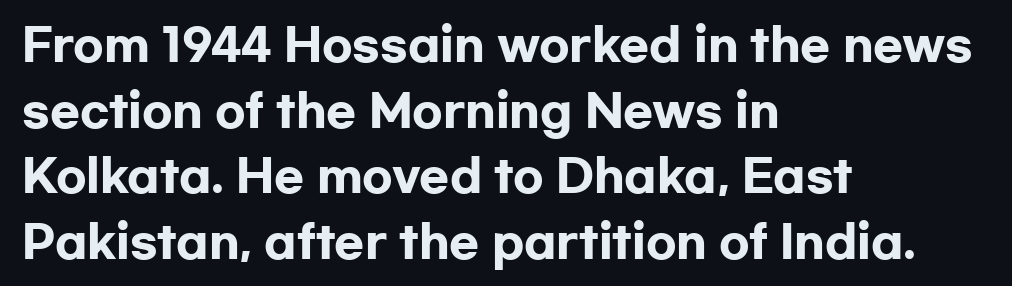
Unmarked baselines from the first word to the last. Alignment: flush left. The passage shown is typed in a proportional face where columns would drift. Italic: no, the glyphs are upright roman. Grotesque or geometric, the face here clearly has no serifs.
